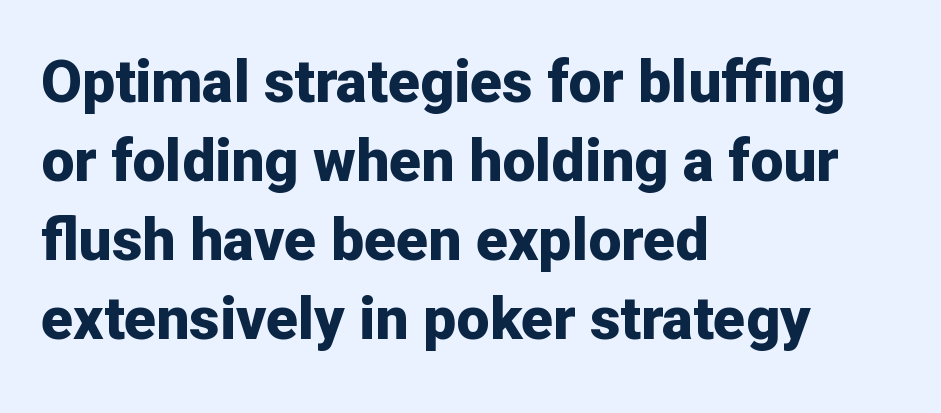
Q: Is the text bold? A: Yes.
Q: Is the text italic (slanted)? A: No, it is upright.
Q: Is the typeface a serif or a sans-serif typeface? A: Sans-serif.
Q: Is the text underlined? A: No.
Q: How is the paragraph aligned? A: Left-aligned.
Q: Is the spacing between letters normal or unusually wide? A: Normal.
Q: Is the spacing between lines tight, normal or loose? A: Normal.
Q: Width (condensed, normal, or wide)? A: Normal.
Q: Stroke contrast? A: Low.
Q: x-height? A: Medium.
Q: Monospaced? A: No.
